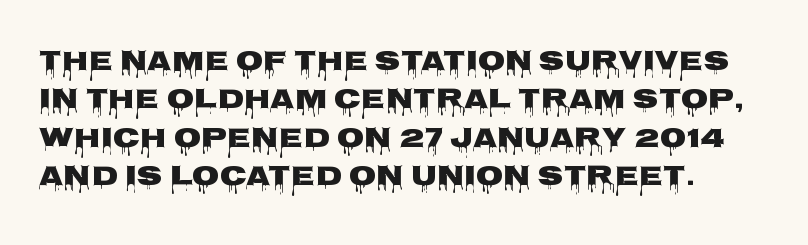
You can tell it's not italic because the verticals are truly vertical. Font category for this specimen: sans-serif. Heavy, bold letterforms. What's the leading like? Ordinary, nothing unusual. These lines keep a tight, regular rhythm from letter to letter. Line starts are locked; line ends wander.
